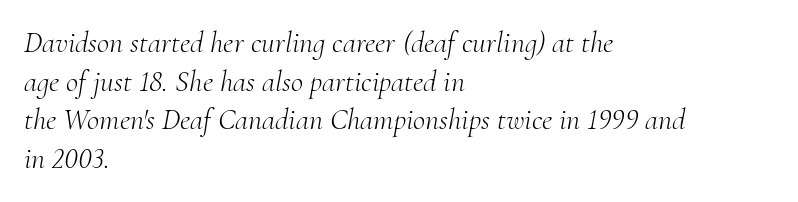
Here the designer chose a conventional face with non-uniform glyph widths. The passage shown is not underscored anywhere. Each stroke keeps to a modest, everyday thickness or less. Rows of type keep a routine distance in the vertical direction. The gaps between neighbouring characters are ordinary and unremarkable. One-word summary of the alignment: left.
